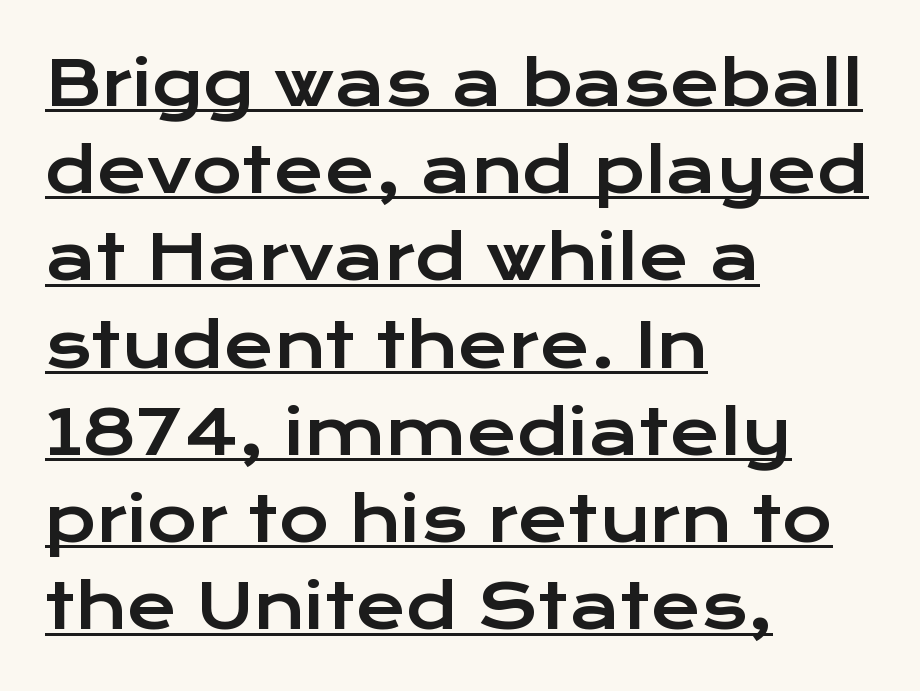
Q: Is the text italic (slanted)? A: No, it is upright.
Q: Is the typeface a serif or a sans-serif typeface? A: Sans-serif.
Q: Is the text underlined? A: Yes.
Q: How is the paragraph aligned? A: Left-aligned.
Q: Is the spacing between letters normal or unusually wide? A: Normal.
Q: Is the spacing between lines tight, normal or loose? A: Normal.
Q: Width (condensed, normal, or wide)? A: Wide.
Q: Stroke contrast? A: Low.
Q: x-height? A: Medium.
Q: Monospaced? A: No.
